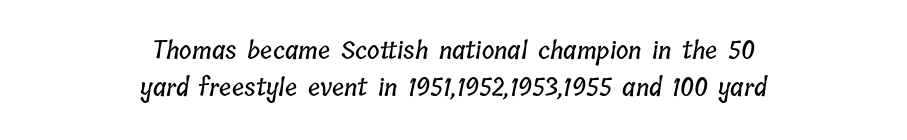
Q: Is the text underlined? A: No.
Q: How is the paragraph aligned? A: Centered.
Q: Is the spacing between letters normal or unusually wide? A: Normal.
Q: Is the spacing between lines tight, normal or loose? A: Normal.
